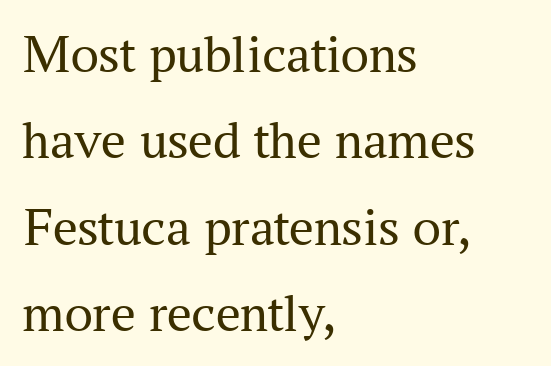
{"serif": "yes", "italic": "no", "bold": "no", "weight": "regular", "width": "normal", "stroke_contrast": "medium", "x_height": "medium", "monospaced": "no", "underline": "no", "align": "left", "line_spacing": "normal", "line_spacing_ratio": 1.57, "letter_spacing": "normal", "letter_spacing_em": 0.0, "glyph_px": 55}
